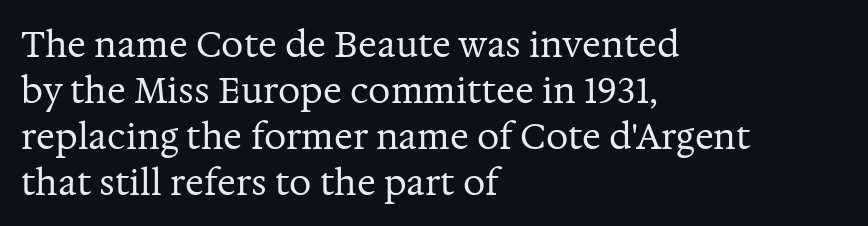
Q: Is the text bold? A: No.
Q: Is the text italic (slanted)? A: No, it is upright.
Q: Is the typeface a serif or a sans-serif typeface? A: Serif.
Q: Is the text underlined? A: No.
Q: How is the paragraph aligned? A: Left-aligned.
Q: Is the spacing between letters normal or unusually wide? A: Normal.
Q: Is the spacing between lines tight, normal or loose? A: Normal.
Q: Width (condensed, normal, or wide)? A: Normal.
Q: Stroke contrast? A: Medium.
Q: x-height? A: Medium.
Q: Monospaced? A: No.
